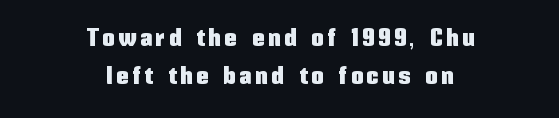
Vertically, the passage feels balanced, rows spaced as you'd expect. This sample is center-justified, so both line endings float freely. Rule under the text: the space is simply empty. Posture: upright roman.
